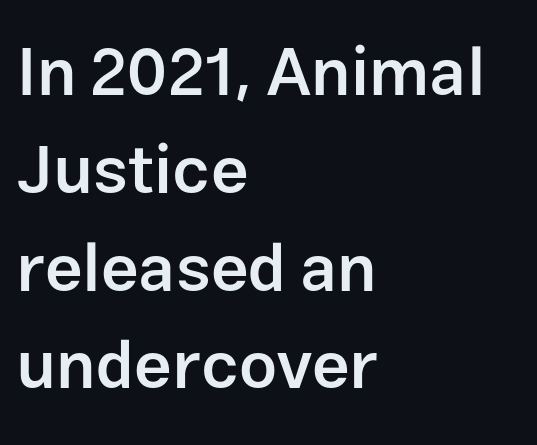
{"serif": "no", "italic": "no", "bold": "semi", "weight": "semibold", "width": "normal", "stroke_contrast": "low", "x_height": "medium", "monospaced": "no", "underline": "no", "align": "left", "line_spacing": "normal", "line_spacing_ratio": 1.46, "letter_spacing": "normal", "letter_spacing_em": 0.0, "glyph_px": 67}
